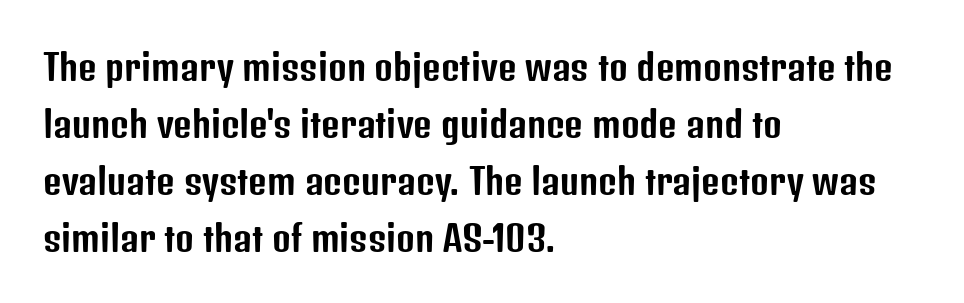
Q: Is the text italic (slanted)? A: No, it is upright.
Q: Is the typeface a serif or a sans-serif typeface? A: Sans-serif.
Q: Is the text underlined? A: No.
Q: How is the paragraph aligned? A: Left-aligned.
Q: Is the spacing between letters normal or unusually wide? A: Normal.
Q: Is the spacing between lines tight, normal or loose? A: Normal.
Q: Width (condensed, normal, or wide)? A: Condensed.
Q: Stroke contrast? A: Low.
Q: x-height? A: Medium.
Q: Monospaced? A: No.
